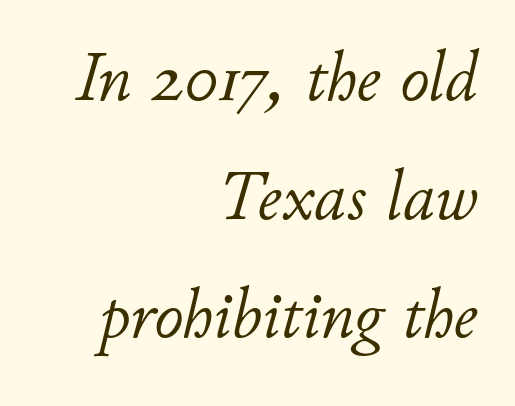
{"italic": "yes", "lean": "right", "slant_degrees": 11, "bold": "no", "weight": "light", "width": "normal", "stroke_contrast": "low", "x_height": "small", "monospaced": "no", "underline": "no", "align": "right", "line_spacing": "normal", "line_spacing_ratio": 1.67, "letter_spacing": "normal", "letter_spacing_em": 0.0, "glyph_px": 71}
